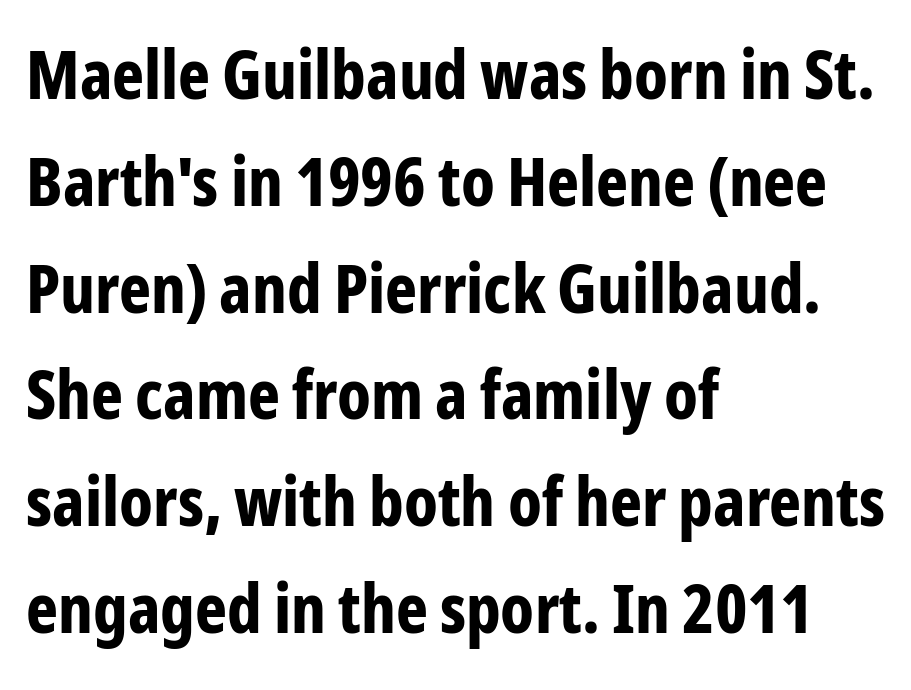
Q: Is the text bold? A: Yes.
Q: Is the text italic (slanted)? A: No, it is upright.
Q: Is the typeface a serif or a sans-serif typeface? A: Sans-serif.
Q: Is the text underlined? A: No.
Q: How is the paragraph aligned? A: Left-aligned.
Q: Is the spacing between letters normal or unusually wide? A: Normal.
Q: Is the spacing between lines tight, normal or loose? A: Normal.
Q: Width (condensed, normal, or wide)? A: Condensed.
Q: Stroke contrast? A: Low.
Q: x-height? A: Medium.
Q: Monospaced? A: No.
